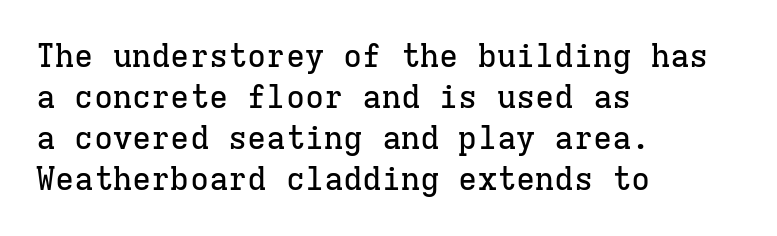
A typesetter would mark this as roman, not italic. Words float on clear page, feet unadorned. The tracking reads as untouched default to a designer's eye. Baseline-to-baseline distance is the conventional proportion of letter height. Do the characters align in a grid? Yes, the font is monospaced. Serifs: yes, visible at the terminals of the letterforms.
